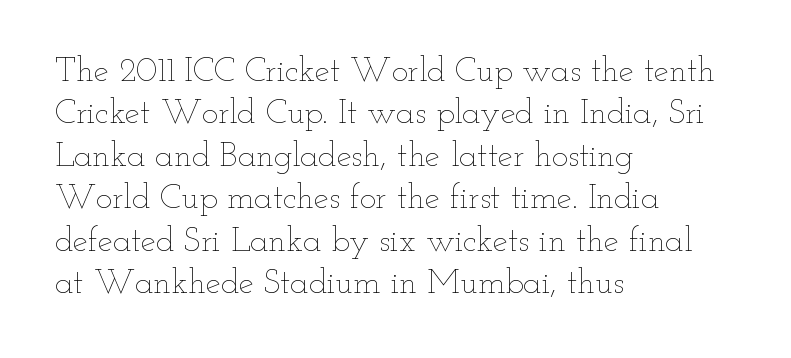
{"italic": "no", "bold": "no", "weight": "thin", "width": "wide", "stroke_contrast": "low", "x_height": "small", "monospaced": "no", "underline": "no", "align": "left", "line_spacing": "normal", "line_spacing_ratio": 1.25, "letter_spacing": "normal", "letter_spacing_em": 0.0, "glyph_px": 34}
